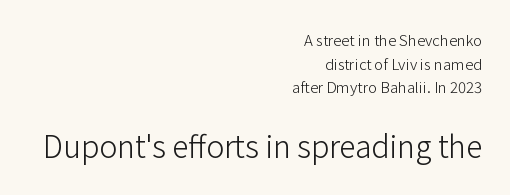
The image shows 30 px light sans-serif type, upright; set right-aligned, normal line spacing (1.57x), normal letter spacing, not underlined; the second (bottom) block is 2.0x larger; low stroke contrast and a medium x-height.
